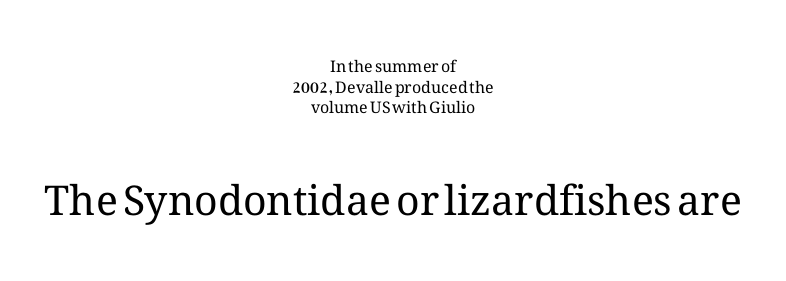
Teacher's note: observe the equal gaps on both sides — that is centered alignment. The characters are drawn with everyday or finer stroke widths. This block has exactly the height ordinary leading produces. You could call the tracking neutral — neither tight nor loose. Underlining? Definitely not there. This sample uses an upright cut, with every glyph sitting square on the baseline.
